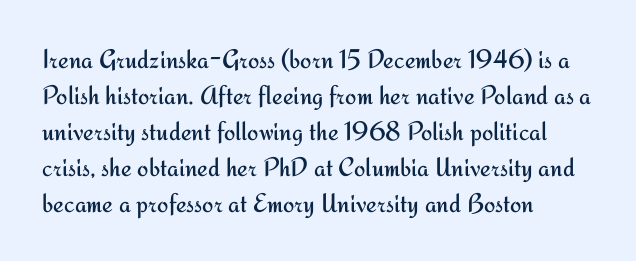
The image shows 27 px text type, upright; set left-aligned, normal line spacing (1.33x), normal letter spacing, not underlined.
